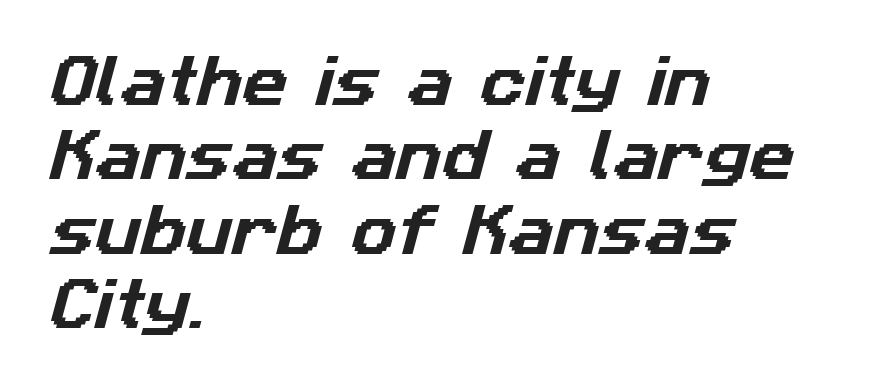
{"serif": "no", "width": "normal", "stroke_contrast": "low", "x_height": "medium", "monospaced": "no", "underline": "no", "align": "left", "line_spacing": "normal", "line_spacing_ratio": 1.33, "letter_spacing": "normal", "letter_spacing_em": 0.0, "glyph_px": 56}
